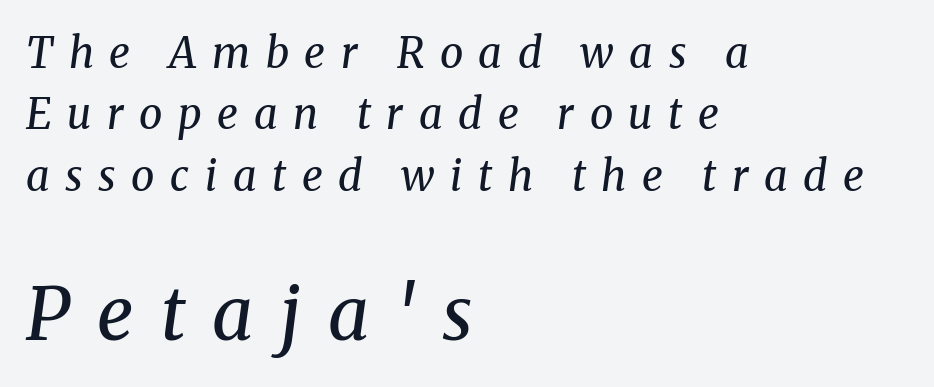
Q: Is the text bold? A: No.
Q: Is the text italic (slanted)? A: Yes, it leans right by about 8 degrees.
Q: Is the typeface a serif or a sans-serif typeface? A: Serif.
Q: Is the text underlined? A: No.
Q: How is the paragraph aligned? A: Left-aligned.
Q: Is the spacing between letters normal or unusually wide? A: Unusually wide.
Q: Is the spacing between lines tight, normal or loose? A: Normal.
Q: Which block of text is set in a larger size, the first (top) or the second (bottom)? A: The second (bottom) one.
Q: Width (condensed, normal, or wide)? A: Normal.
Q: Stroke contrast? A: Medium.
Q: x-height? A: Medium.
Q: Monospaced? A: No.
